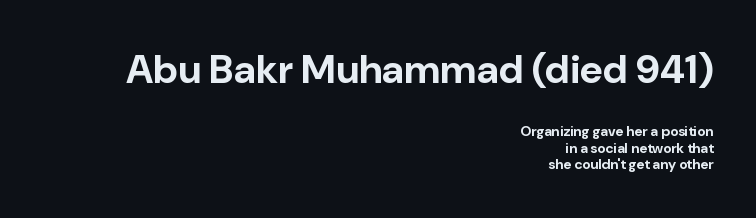
Q: Is the text bold? A: Yes.
Q: Is the text italic (slanted)? A: No, it is upright.
Q: Is the typeface a serif or a sans-serif typeface? A: Sans-serif.
Q: Is the text underlined? A: No.
Q: How is the paragraph aligned? A: Right-aligned.
Q: Is the spacing between letters normal or unusually wide? A: Normal.
Q: Which block of text is set in a larger size, the first (top) or the second (bottom)? A: The first (top) one.
Q: Width (condensed, normal, or wide)? A: Normal.
Q: Stroke contrast? A: Low.
Q: x-height? A: Medium.
Q: Monospaced? A: No.
